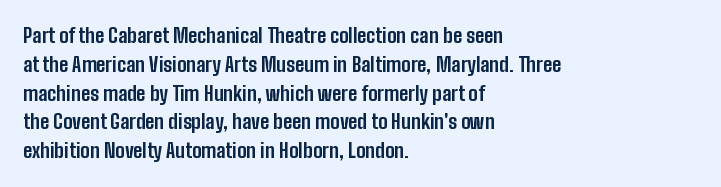
Line starts are locked; line ends wander. Bold? Absolutely — the strokes are thick and heavy. Nobody touched the tracking dial on this one. Bare-footed words on every line. These lines sit exactly where default settings would place them.
